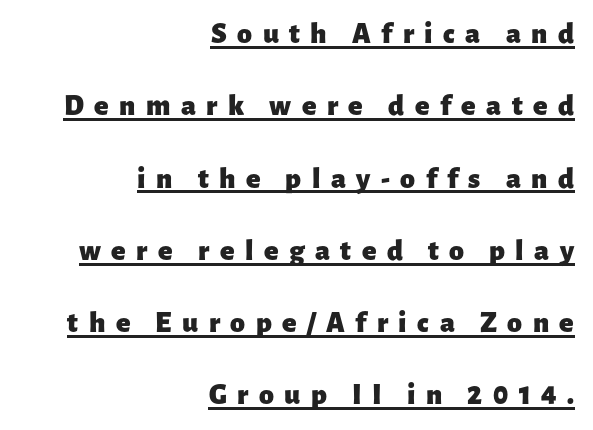
{"serif": "no", "italic": "no", "bold": "yes", "weight": "heavy", "width": "normal", "stroke_contrast": "low", "x_height": "medium", "monospaced": "no", "underline": "yes", "align": "right", "line_spacing": "loose", "line_spacing_ratio": 2.41, "letter_spacing": "wide", "letter_spacing_em": 0.35, "glyph_px": 30}
